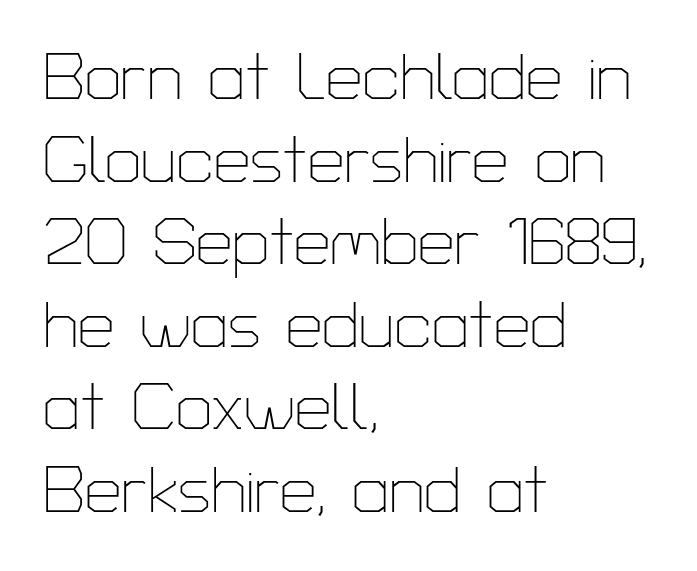
The image shows 65 px thin sans-serif type, upright; set left-aligned, normal line spacing (1.27x), normal letter spacing, not underlined; low stroke contrast and a medium x-height.
